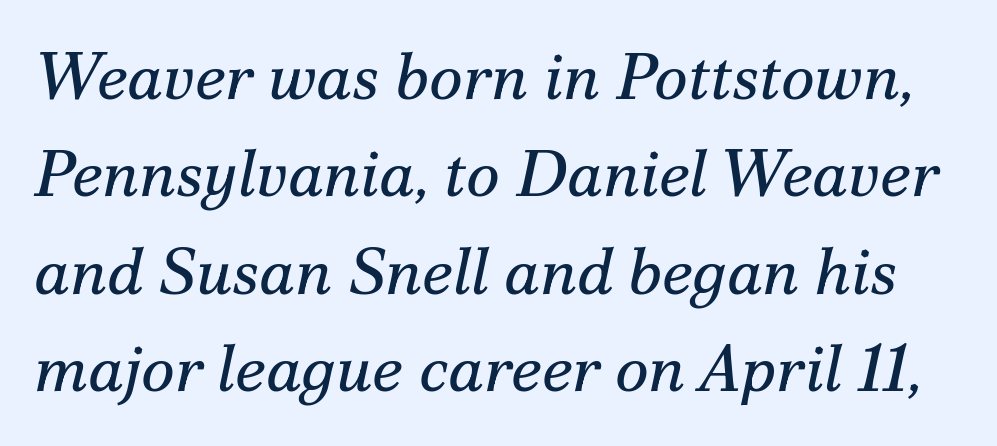
The image shows 65 px regular-weight serif type, italic (leaning right); set normal line spacing (1.5x), normal letter spacing, not underlined; medium stroke contrast and a small x-height.
